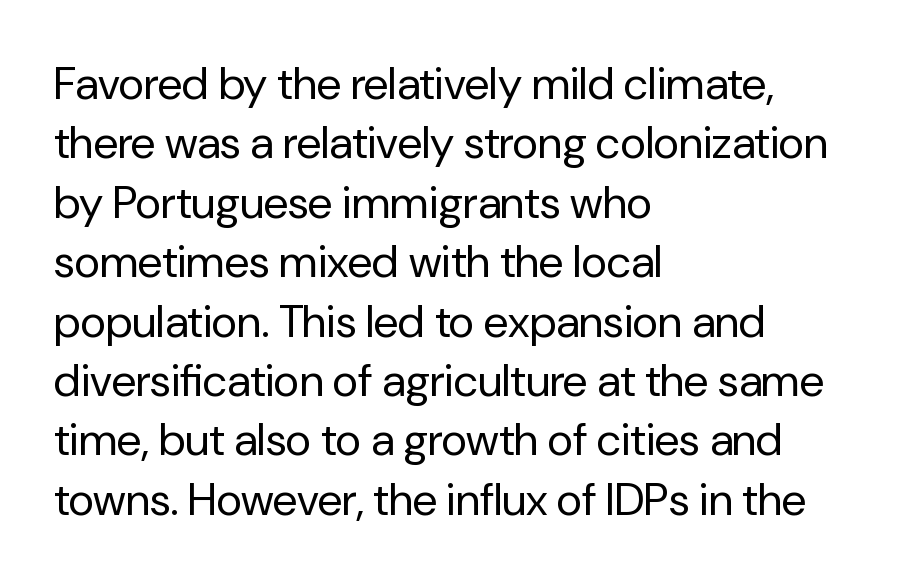
{"serif": "no", "italic": "no", "bold": "no", "weight": "regular", "width": "normal", "stroke_contrast": "low", "x_height": "medium", "monospaced": "no", "underline": "no", "align": "left", "line_spacing": "normal", "line_spacing_ratio": 1.32, "letter_spacing": "normal", "letter_spacing_em": 0.0, "glyph_px": 45}
